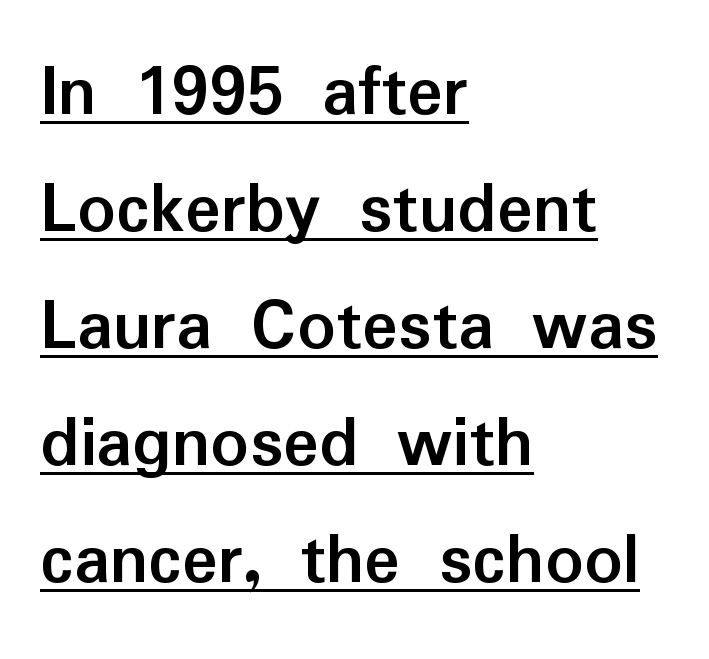
{"serif": "no", "italic": "no", "bold": "yes", "weight": "semibold", "width": "normal", "stroke_contrast": "low", "x_height": "medium", "monospaced": "no", "underline": "yes", "align": "left", "line_spacing": "normal", "line_spacing_ratio": 1.56, "letter_spacing": "normal", "letter_spacing_em": 0.0, "glyph_px": 75}
